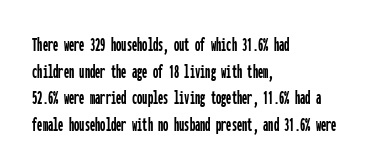
Q: Is the text italic (slanted)? A: No, it is upright.
Q: Is the text underlined? A: No.
Q: How is the paragraph aligned? A: Left-aligned.
Q: Is the spacing between letters normal or unusually wide? A: Normal.
Q: Is the spacing between lines tight, normal or loose? A: Normal.
